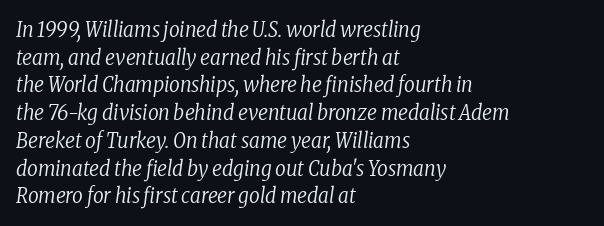
{"italic": "yes", "lean": "right", "slant_degrees": 8, "bold": "no", "underline": "no", "align": "left", "line_spacing": "normal", "line_spacing_ratio": 1.32, "letter_spacing": "normal", "letter_spacing_em": 0.0, "glyph_px": 21}
